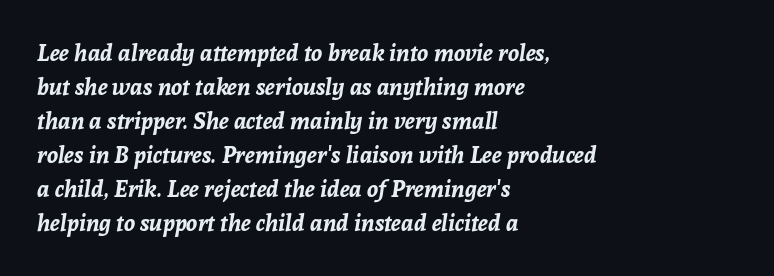
Q: Is the text bold? A: Yes.
Q: Is the text italic (slanted)? A: Yes, it leans right by about 8 degrees.
Q: Is the text underlined? A: No.
Q: How is the paragraph aligned? A: Left-aligned.
Q: Is the spacing between letters normal or unusually wide? A: Normal.
Q: Is the spacing between lines tight, normal or loose? A: Normal.
